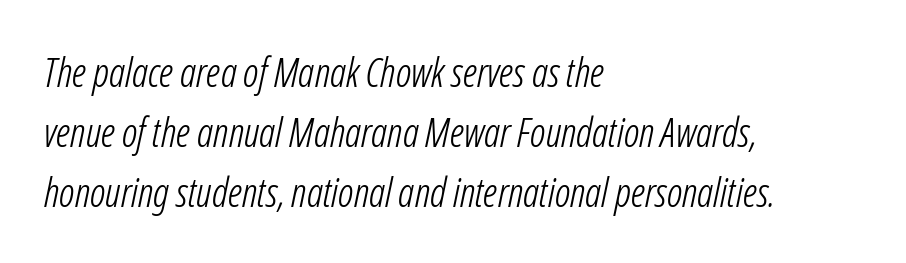
Q: Is the text bold? A: No.
Q: Is the text italic (slanted)? A: Yes, it leans right by about 12 degrees.
Q: Is the text underlined? A: No.
Q: How is the paragraph aligned? A: Left-aligned.
Q: Is the spacing between letters normal or unusually wide? A: Normal.
Q: Is the spacing between lines tight, normal or loose? A: Normal.
Q: Width (condensed, normal, or wide)? A: Condensed.
Q: Stroke contrast? A: Low.
Q: x-height? A: Medium.
Q: Monospaced? A: No.
